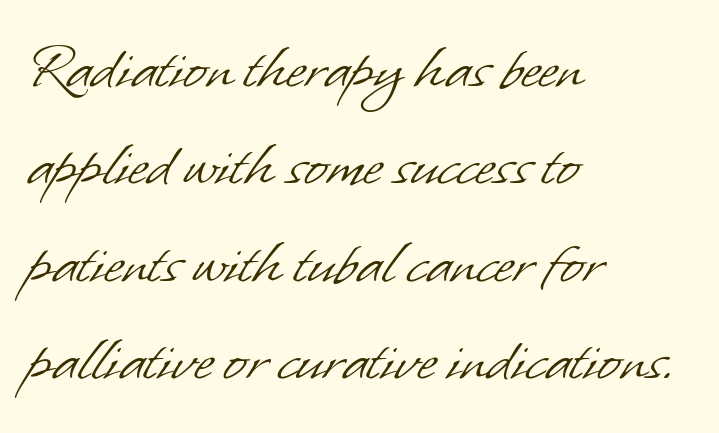
{"serif": "no", "bold": "no", "weight": "light", "width": "normal", "stroke_contrast": "low", "x_height": "small", "monospaced": "no", "underline": "no", "align": "left", "line_spacing": "normal", "line_spacing_ratio": 1.41, "letter_spacing": "normal", "letter_spacing_em": 0.0, "glyph_px": 69}
